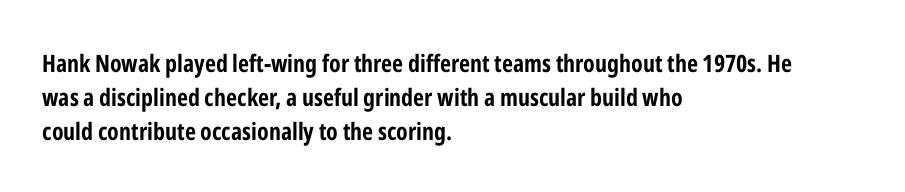
{"italic": "no", "bold": "yes", "underline": "no", "align": "left", "line_spacing": "normal", "line_spacing_ratio": 1.42, "letter_spacing": "normal", "letter_spacing_em": 0.0, "glyph_px": 24}
